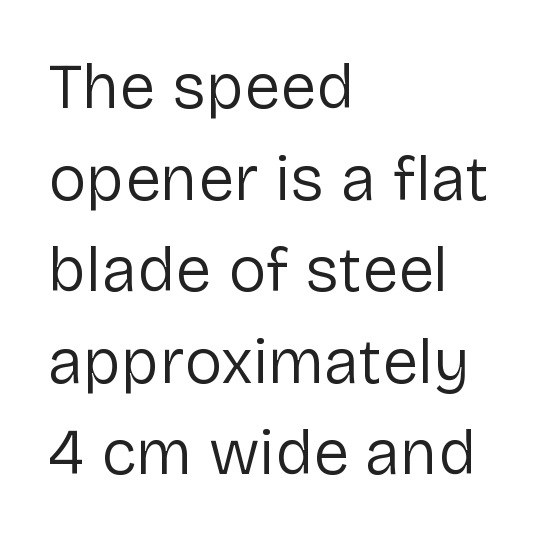
The image shows 64 px regular-weight sans-serif type, upright; set left-aligned, normal line spacing (1.43x), normal letter spacing, not underlined; low stroke contrast and a medium x-height.
